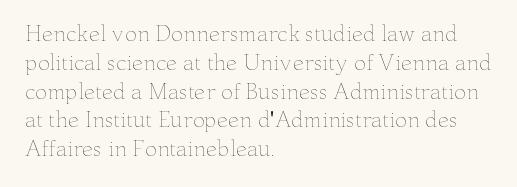
The image shows 20 px text type, upright; set left-aligned, normal line spacing (1.44x), normal letter spacing, not underlined.
